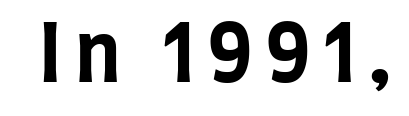
{"serif": "no", "italic": "no", "bold": "yes", "weight": "bold", "width": "condensed", "stroke_contrast": "low", "x_height": "large", "monospaced": "no", "underline": "no", "glyph_px": 79}
